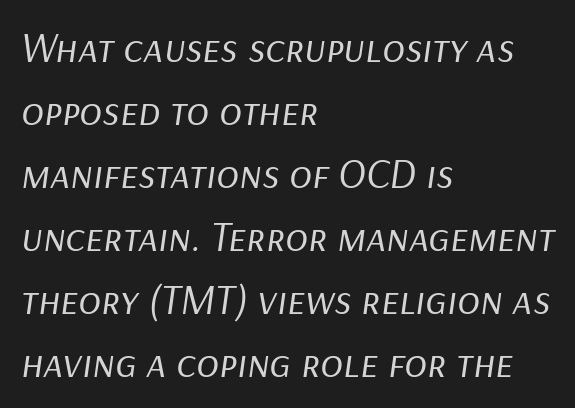
Counters stay open thanks to moderate or lighter strokes. The area under the type is left untouched. Nothing unusual about the tracking: characters are spaced as the font intends. Looks like regular typesetting: each glyph gets only the width it needs. Short and long lines alike share a common starting point at left. Does the lettering tilt? It does — this is italic.
